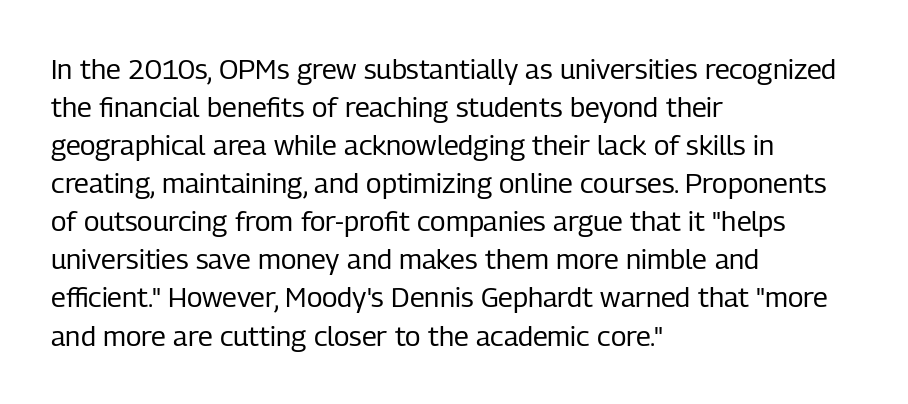
{"serif": "no", "italic": "no", "bold": "no", "weight": "regular", "width": "condensed", "stroke_contrast": "low", "x_height": "medium", "monospaced": "no", "underline": "no", "align": "left", "line_spacing": "normal", "line_spacing_ratio": 1.36, "letter_spacing": "normal", "letter_spacing_em": 0.0, "glyph_px": 28}
